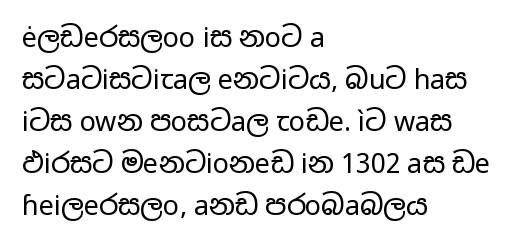
The image shows 27 px text type, upright; set left-aligned, normal line spacing (1.56x), normal letter spacing, not underlined.
